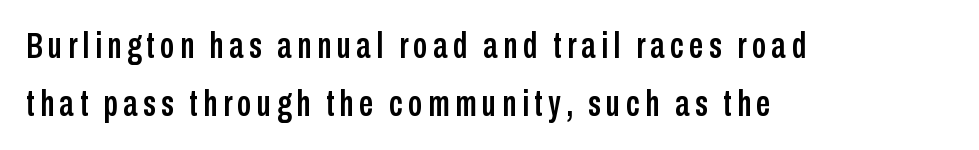
Q: Is the text italic (slanted)? A: No, it is upright.
Q: Is the typeface a serif or a sans-serif typeface? A: Sans-serif.
Q: Is the text underlined? A: No.
Q: How is the paragraph aligned? A: Left-aligned.
Q: Is the spacing between lines tight, normal or loose? A: Normal.
Q: Width (condensed, normal, or wide)? A: Condensed.
Q: Stroke contrast? A: Low.
Q: x-height? A: Medium.
Q: Monospaced? A: No.
